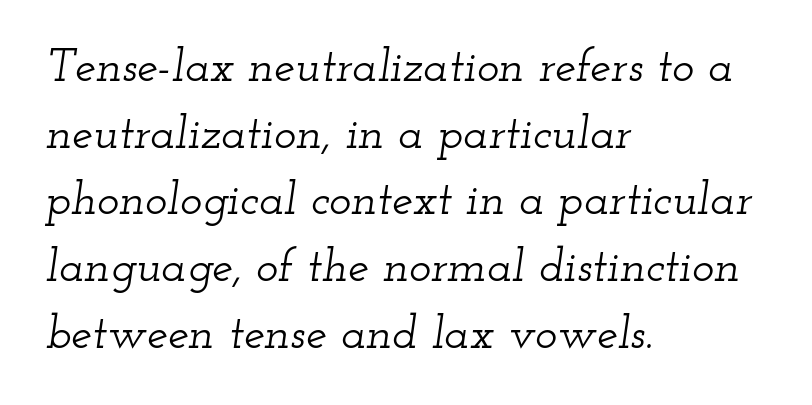
{"serif": "yes", "italic": "yes", "lean": "right", "slant_degrees": 12, "width": "wide", "stroke_contrast": "low", "x_height": "small", "monospaced": "no", "underline": "no", "align": "left", "line_spacing": "normal", "line_spacing_ratio": 1.42, "letter_spacing": "normal", "letter_spacing_em": 0.0, "glyph_px": 47}
